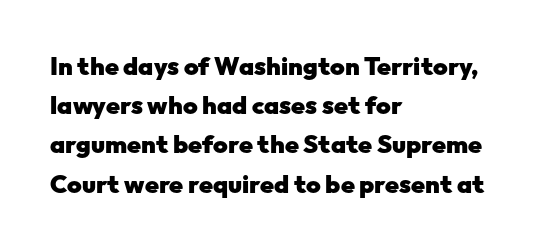
{"italic": "no", "bold": "yes", "underline": "no", "align": "left", "line_spacing": "normal", "line_spacing_ratio": 1.57, "letter_spacing": "normal", "letter_spacing_em": 0.0, "glyph_px": 25}
